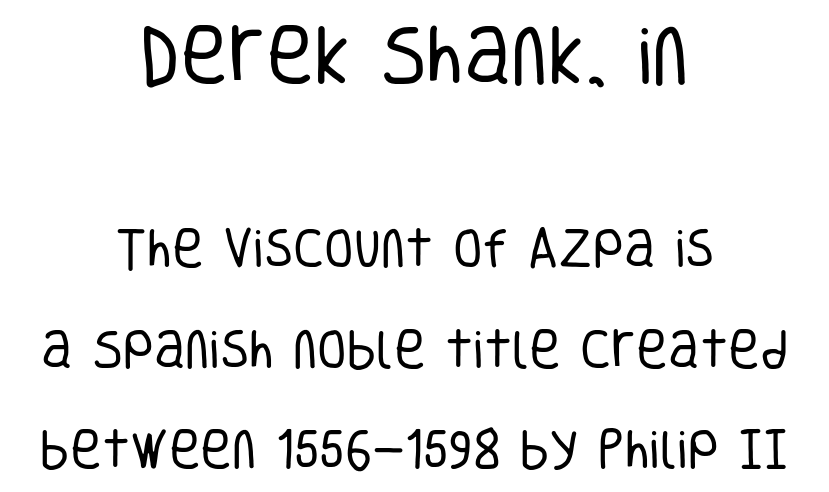
The image shows 65 px regular-weight, condensed sans-serif type, upright; set centered, loose line spacing (2.34x), normal letter spacing, not underlined; the first (top) block is 1.51x larger; low stroke contrast and a large x-height.
